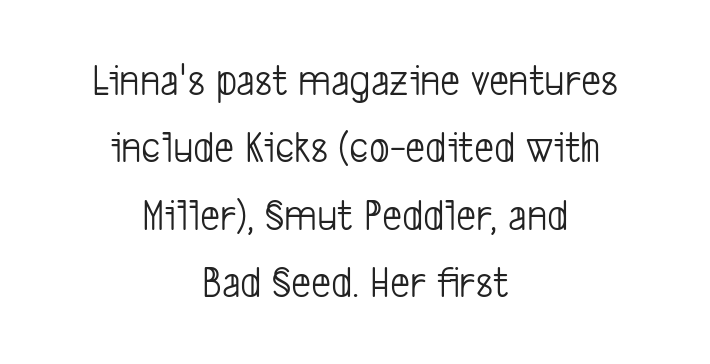
The typesetting does not lean heavy: it is not bold. Varying glyph widths throughout — classic text-font behaviour. Unlike a traditional serif, this face leaves its strokes unadorned. The text block is weighted toward neither margin, spreading evenly from the middle.
